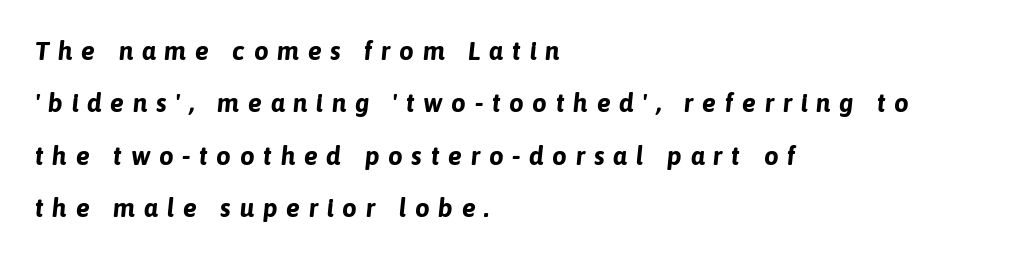
You can tell it's italic because the verticals aren't actually vertical. This rendering features lettering with no underline. Is the letter spacing exaggerated? Yes — the characters are pushed far apart. The rendering uses a bold face; every stroke is thick and dark. Compared with a centered layout, this one pins lines to the left instead.
